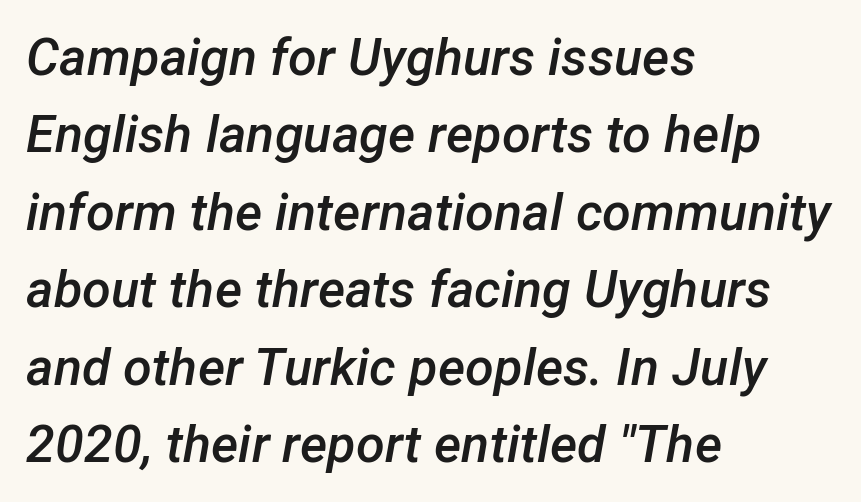
{"italic": "yes", "lean": "right", "slant_degrees": 12, "bold": "semi", "weight": "semibold", "width": "normal", "stroke_contrast": "low", "x_height": "medium", "monospaced": "no", "underline": "no", "align": "left", "line_spacing": "normal", "line_spacing_ratio": 1.49, "letter_spacing": "normal", "letter_spacing_em": 0.0, "glyph_px": 52}
